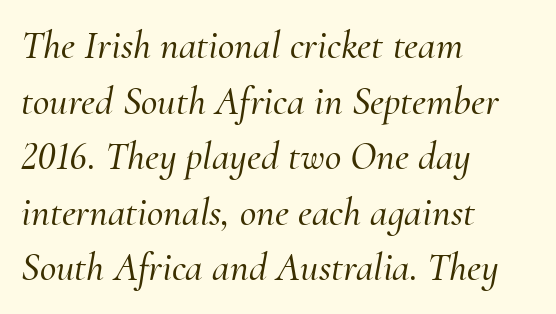
Q: Is the text italic (slanted)? A: Yes, it leans right by about 10 degrees.
Q: Is the typeface a serif or a sans-serif typeface? A: Serif.
Q: Is the text underlined? A: No.
Q: How is the paragraph aligned? A: Left-aligned.
Q: Is the spacing between letters normal or unusually wide? A: Normal.
Q: Is the spacing between lines tight, normal or loose? A: Normal.
Q: Width (condensed, normal, or wide)? A: Normal.
Q: Stroke contrast? A: Medium.
Q: x-height? A: Small.
Q: Monospaced? A: No.
